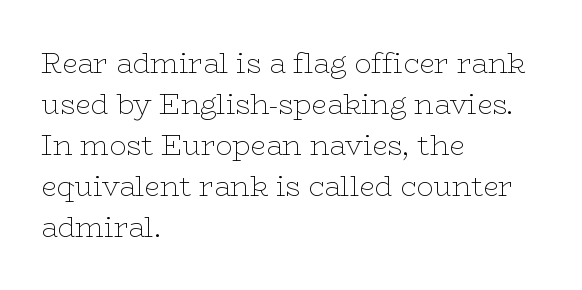
The passage shown is not bold in any degree. Note the varied advance widths — an 'i' is clearly narrower than an 'm'. Style check: upright. Serif or sans? Serif — the stroke terminals have little feet. The block of text has a typical density, with ordinary space between rows. This rendering features lettering with no underline.
